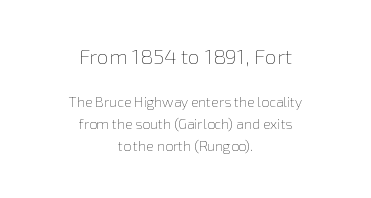
{"italic": "no", "bold": "no", "underline": "no", "align": "center", "line_spacing": "normal", "line_spacing_ratio": 1.58, "letter_spacing": "normal", "letter_spacing_em": 0.0, "larger_block": "first", "size_ratio": 1.5, "glyph_px": 21}
